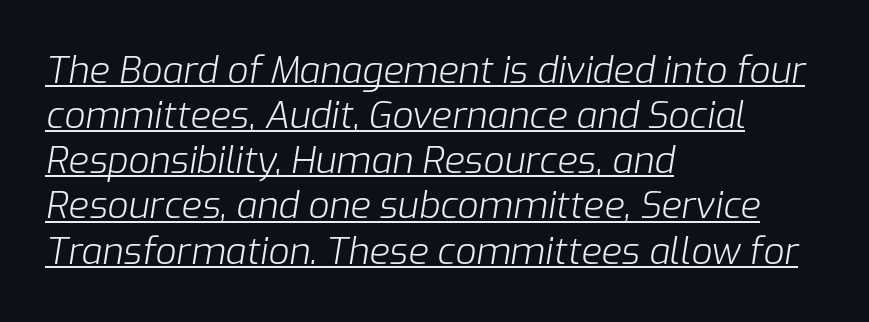
In terms of letterspacing, this is plain default setting. Each line starts at the same left margin while the right side varies. The letterforms sit at book weight or below. The glyphs look as if they've been sheared to an angle. Varying glyph widths throughout — classic text-font behaviour. The sample's only ornament is a line tracing under the words.
